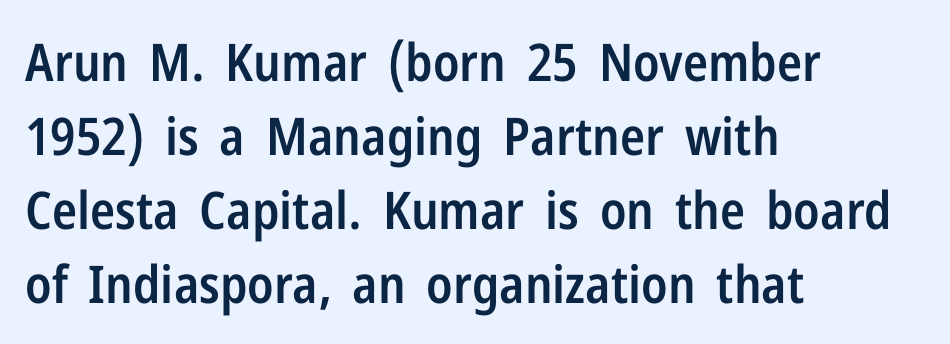
Evenly set lines give the paragraph a standard silhouette. The passage shown is typeset with a sans-serif family. Designer's note — italics off, roman on. Each word holds together tightly as a unit, with standard inter-letter gaps. Line beginnings align vertically; line endings do not.
